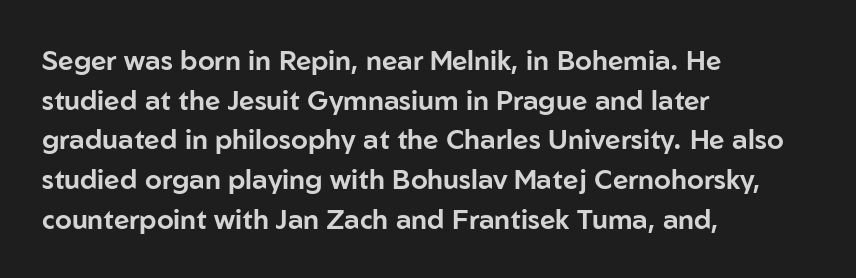
{"italic": "no", "underline": "no", "align": "left", "line_spacing": "normal", "line_spacing_ratio": 1.47, "letter_spacing": "normal", "letter_spacing_em": 0.0, "glyph_px": 27}
